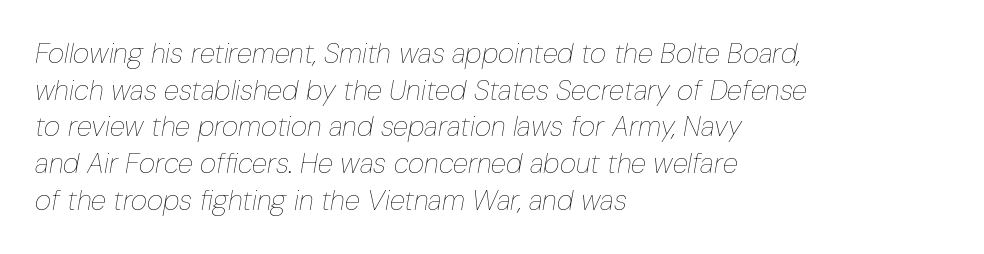
The font's italic variant was chosen for this text. You could not count columns in this text — the font is proportionally spaced. The lines in this sample share a left origin and differ only in where they stop. The type is set solid horizontally, with unmodified tracking.
